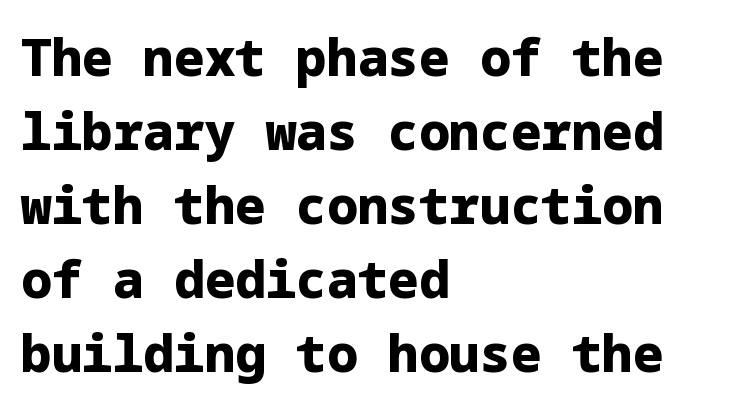
Weight check: bold — yes, fully. Anything drawn beneath the words? Only blank space. Is this a sans? Yes — the strokes have no serifs. Does extra space separate the letters? No, they use regular spacing.
